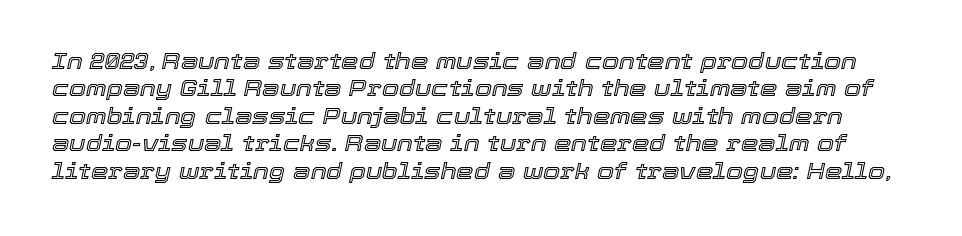
{"italic": "yes", "lean": "right", "slant_degrees": 12, "underline": "no", "line_spacing": "normal", "line_spacing_ratio": 1.25, "letter_spacing": "normal", "letter_spacing_em": 0.0, "glyph_px": 22}
